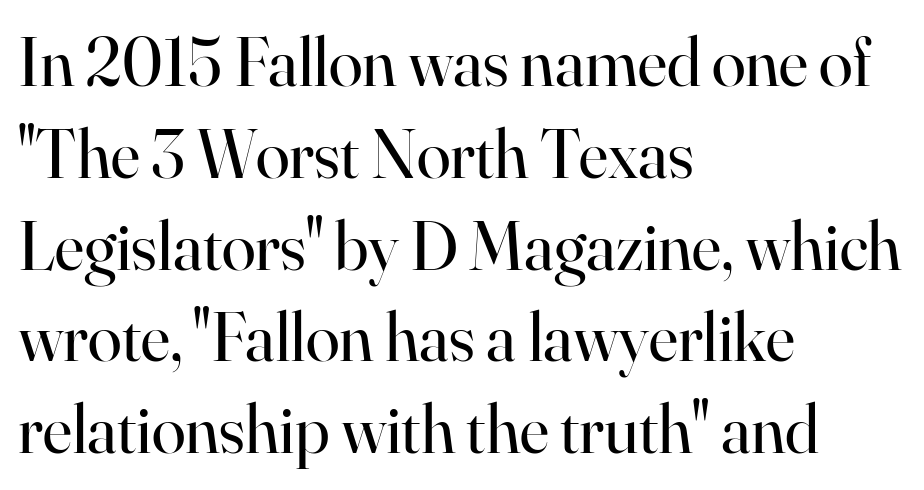
Small tapered or slab feet sit at the stroke ends, so this counts as serif. A classic flush-left, rag-right setting is used for this passage. Check the space under the baseline: it is left empty. Weight: regular or lighter. Each word holds together tightly as a unit, with standard inter-letter gaps.
